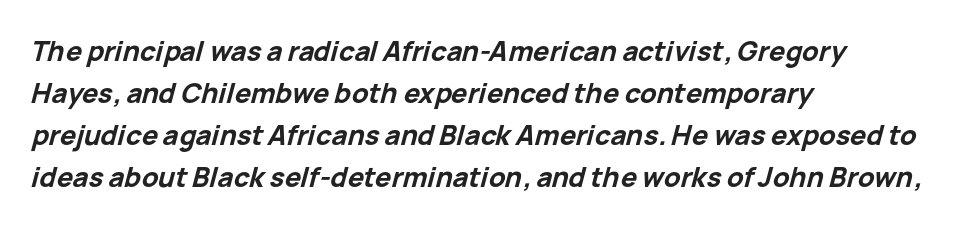
{"italic": "yes", "lean": "right", "slant_degrees": 15, "bold": "yes", "underline": "no", "align": "left", "line_spacing": "normal", "line_spacing_ratio": 1.55, "letter_spacing": "normal", "letter_spacing_em": 0.0, "glyph_px": 27}
